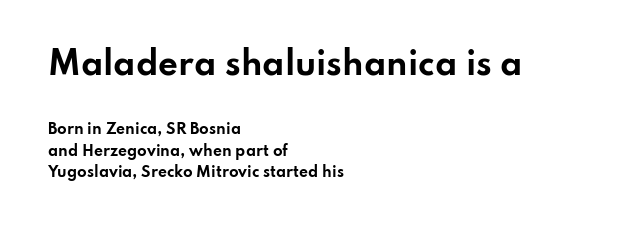
Q: Is the text bold? A: Yes.
Q: Is the text italic (slanted)? A: No, it is upright.
Q: Is the typeface a serif or a sans-serif typeface? A: Sans-serif.
Q: Is the text underlined? A: No.
Q: How is the paragraph aligned? A: Left-aligned.
Q: Is the spacing between letters normal or unusually wide? A: Normal.
Q: Is the spacing between lines tight, normal or loose? A: Normal.
Q: Which block of text is set in a larger size, the first (top) or the second (bottom)? A: The first (top) one.
Q: Width (condensed, normal, or wide)? A: Wide.
Q: Stroke contrast? A: Low.
Q: x-height? A: Small.
Q: Monospaced? A: No.
